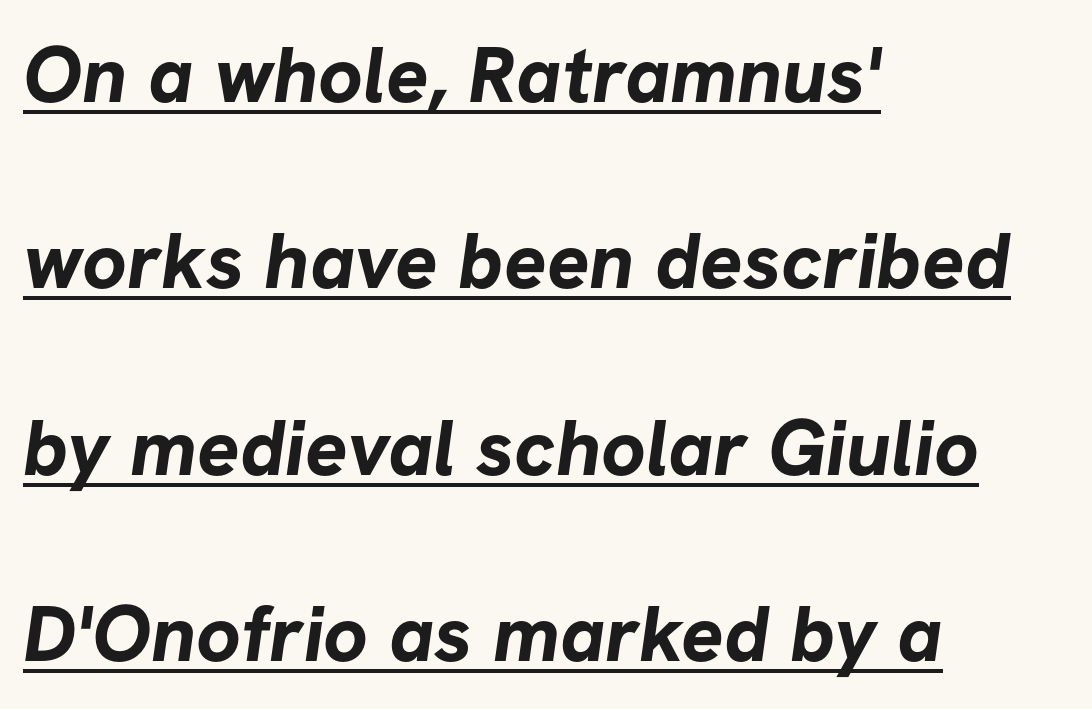
Q: Is the text bold? A: Yes.
Q: Is the typeface a serif or a sans-serif typeface? A: Sans-serif.
Q: Is the text underlined? A: Yes.
Q: How is the paragraph aligned? A: Left-aligned.
Q: Is the spacing between letters normal or unusually wide? A: Normal.
Q: Is the spacing between lines tight, normal or loose? A: Loose.
Q: Width (condensed, normal, or wide)? A: Normal.
Q: Stroke contrast? A: Low.
Q: x-height? A: Medium.
Q: Monospaced? A: No.
